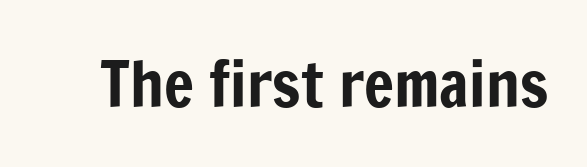
Proportional: the letters do not fall into vertical columns. You can tell it's not italic because the verticals are truly vertical. A bare baseline throughout the passage. Regarding serifs, this sample does without them. The face used here is rendered with its standard letterfit.
